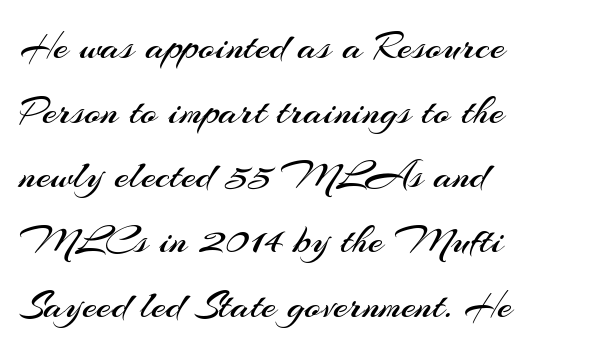
The image shows 42 px regular-weight sans-serif type; set left-aligned, normal line spacing (1.54x), normal letter spacing, not underlined; medium stroke contrast and a small x-height.
